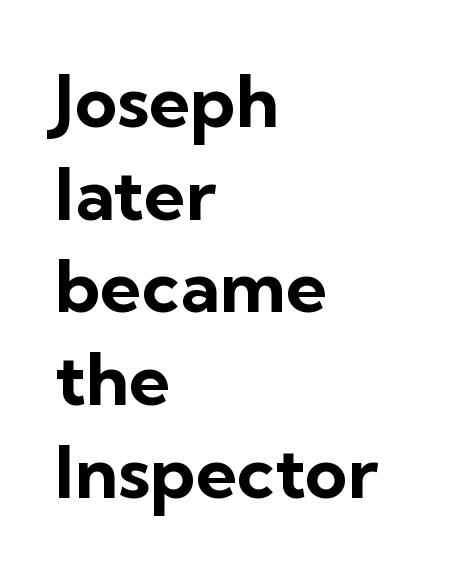
Typographic density is high because the face is bold. Baseline-to-baseline distance is the conventional proportion of letter height. This sample has the flowing, uneven cadence of proportional lettering. Compared with typical body copy, the letter spacing here is the same. The type sits square on the baseline with zero lean.
